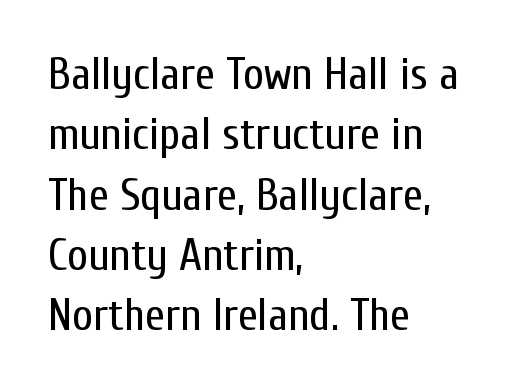
{"serif": "no", "italic": "no", "bold": "no", "weight": "regular", "width": "condensed", "stroke_contrast": "low", "x_height": "medium", "monospaced": "no", "underline": "no", "align": "left", "line_spacing": "normal", "line_spacing_ratio": 1.34, "letter_spacing": "normal", "letter_spacing_em": 0.0, "glyph_px": 45}
